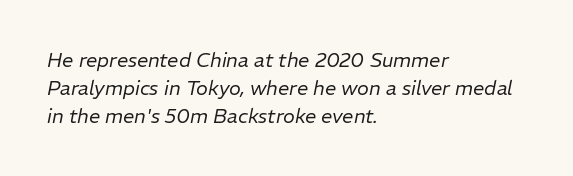
{"italic": "yes", "lean": "right", "slant_degrees": 11, "bold": "no", "underline": "no", "align": "left", "line_spacing": "normal", "line_spacing_ratio": 1.4, "letter_spacing": "normal", "letter_spacing_em": 0.0, "glyph_px": 20}
